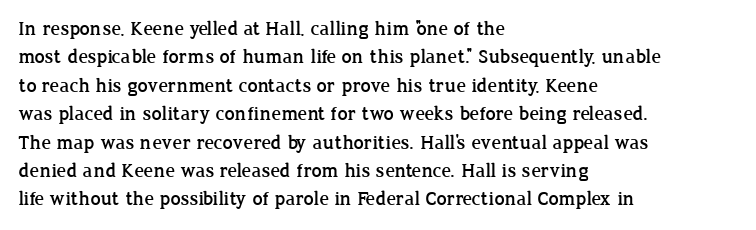
The image shows 20 px text type, upright; set left-aligned, normal line spacing (1.42x), normal letter spacing, not underlined.
